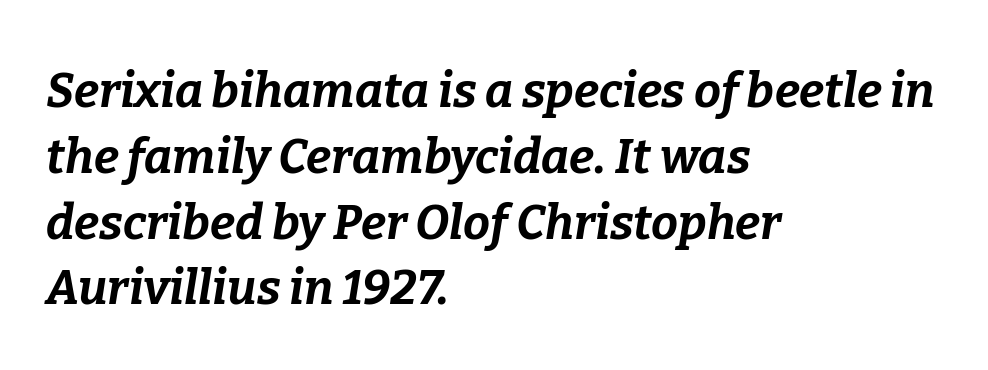
Q: Is the text bold? A: Yes.
Q: Is the text italic (slanted)? A: Yes, it leans right by about 9 degrees.
Q: Is the text underlined? A: No.
Q: How is the paragraph aligned? A: Left-aligned.
Q: Is the spacing between letters normal or unusually wide? A: Normal.
Q: Is the spacing between lines tight, normal or loose? A: Normal.
Q: Width (condensed, normal, or wide)? A: Normal.
Q: Stroke contrast? A: Low.
Q: x-height? A: Medium.
Q: Monospaced? A: No.
